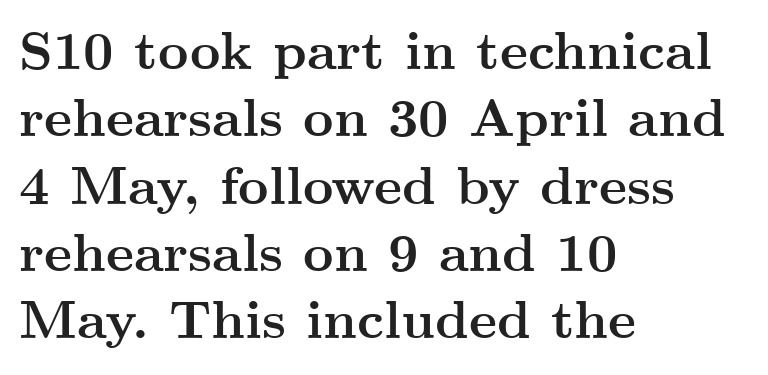
{"serif": "yes", "italic": "no", "bold": "yes", "weight": "semibold", "width": "wide", "stroke_contrast": "medium", "x_height": "small", "monospaced": "no", "underline": "no", "align": "left", "line_spacing": "normal", "line_spacing_ratio": 1.27, "letter_spacing": "normal", "letter_spacing_em": 0.0, "glyph_px": 53}
